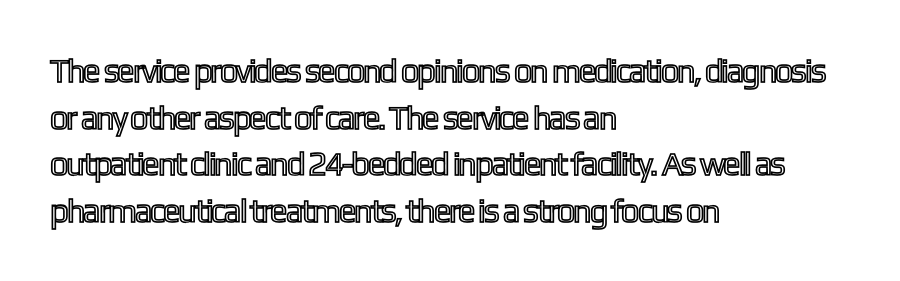
Q: Is the text italic (slanted)? A: No, it is upright.
Q: Is the text underlined? A: No.
Q: How is the paragraph aligned? A: Left-aligned.
Q: Is the spacing between letters normal or unusually wide? A: Normal.
Q: Is the spacing between lines tight, normal or loose? A: Normal.
Q: Width (condensed, normal, or wide)? A: Condensed.
Q: x-height? A: Medium.
Q: Monospaced? A: No.
